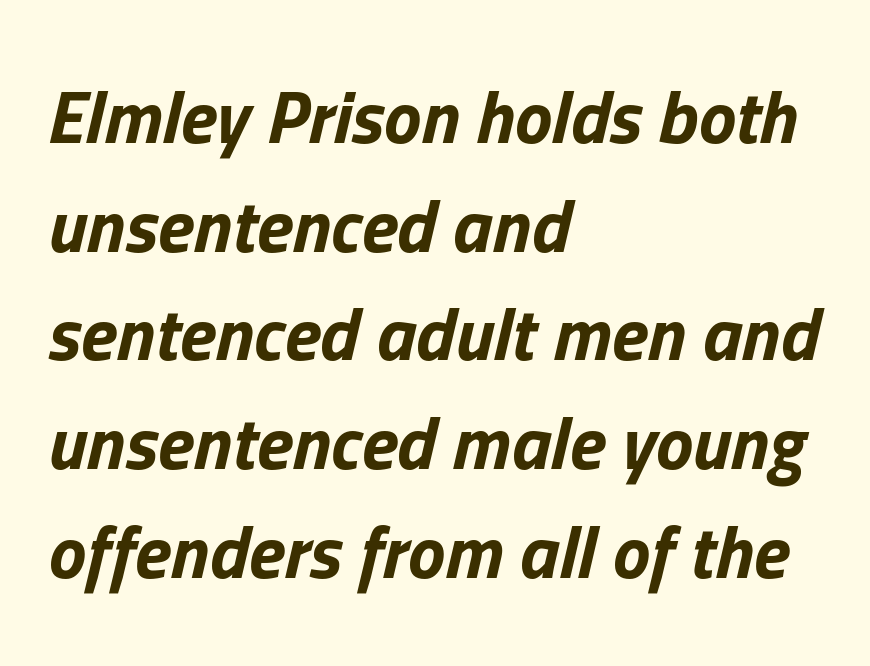
Q: Is the text bold? A: Yes.
Q: Is the text italic (slanted)? A: Yes, it leans right by about 13 degrees.
Q: Is the text underlined? A: No.
Q: How is the paragraph aligned? A: Left-aligned.
Q: Is the spacing between letters normal or unusually wide? A: Normal.
Q: Is the spacing between lines tight, normal or loose? A: Normal.
Q: Width (condensed, normal, or wide)? A: Normal.
Q: Stroke contrast? A: Low.
Q: x-height? A: Medium.
Q: Monospaced? A: No.
